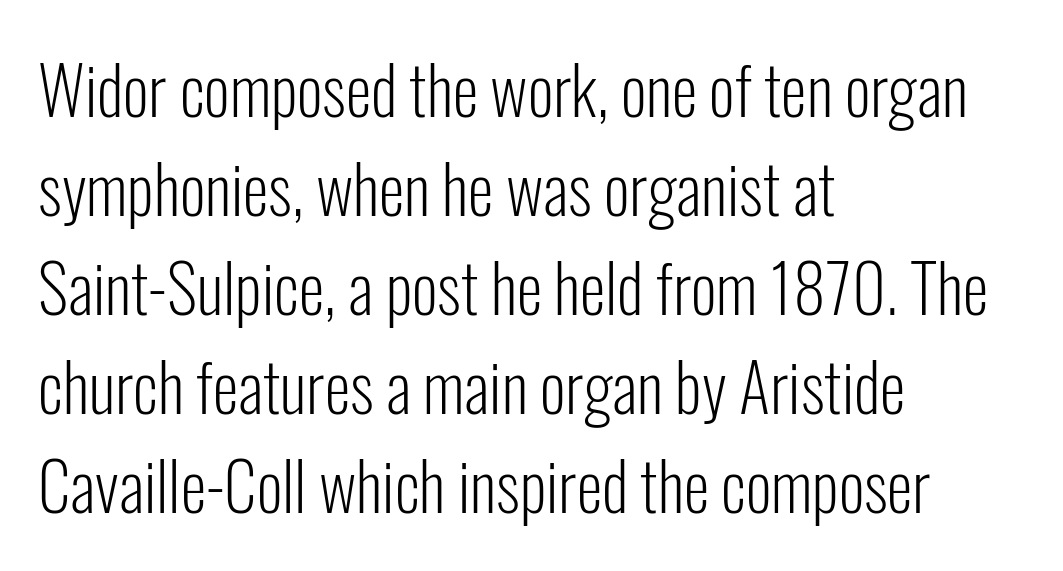
{"serif": "no", "italic": "no", "bold": "no", "weight": "light", "width": "condensed", "stroke_contrast": "low", "x_height": "medium", "monospaced": "no", "underline": "no", "align": "left", "line_spacing": "normal", "line_spacing_ratio": 1.5, "letter_spacing": "normal", "letter_spacing_em": 0.0, "glyph_px": 66}
